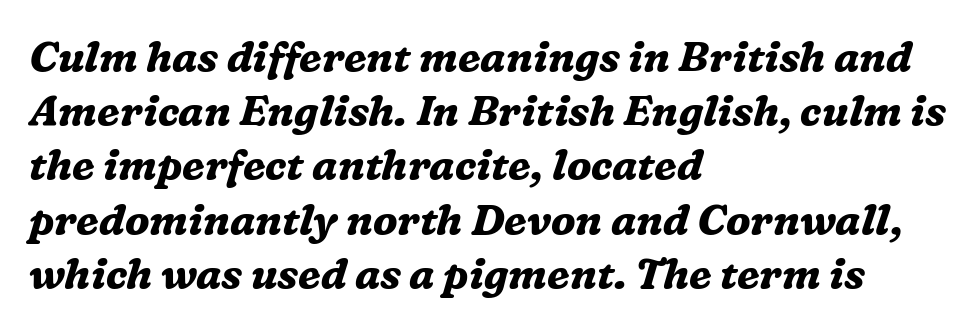
Q: Is the text bold? A: Yes.
Q: Is the text italic (slanted)? A: Yes, it leans right by about 16 degrees.
Q: Is the typeface a serif or a sans-serif typeface? A: Serif.
Q: Is the text underlined? A: No.
Q: How is the paragraph aligned? A: Left-aligned.
Q: Is the spacing between letters normal or unusually wide? A: Normal.
Q: Is the spacing between lines tight, normal or loose? A: Normal.
Q: Width (condensed, normal, or wide)? A: Normal.
Q: Stroke contrast? A: Medium.
Q: x-height? A: Medium.
Q: Monospaced? A: No.
